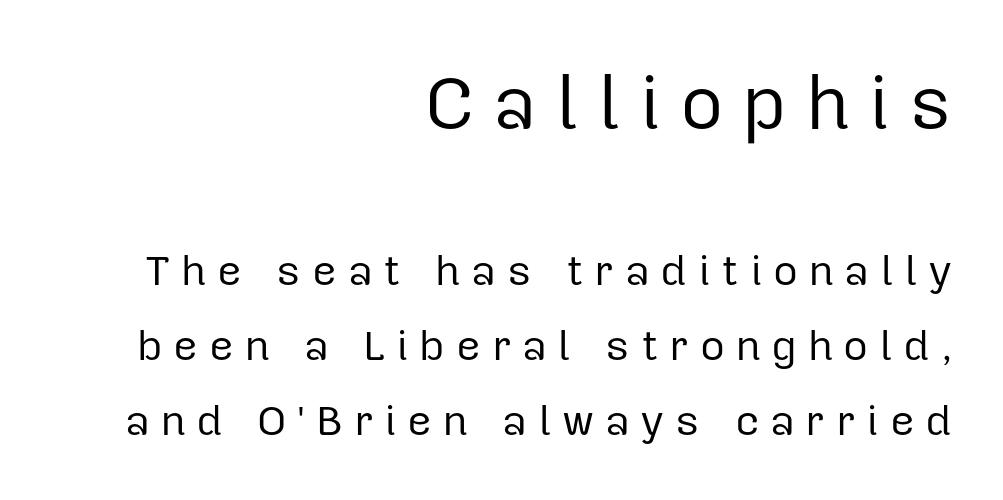
{"serif": "no", "italic": "no", "bold": "no", "weight": "regular", "width": "normal", "stroke_contrast": "low", "x_height": "medium", "monospaced": "no", "underline": "no", "align": "right", "line_spacing_ratio": 1.74, "letter_spacing": "wide", "letter_spacing_em": 0.25, "larger_block": "first", "size_ratio": 1.74, "glyph_px": 75}
